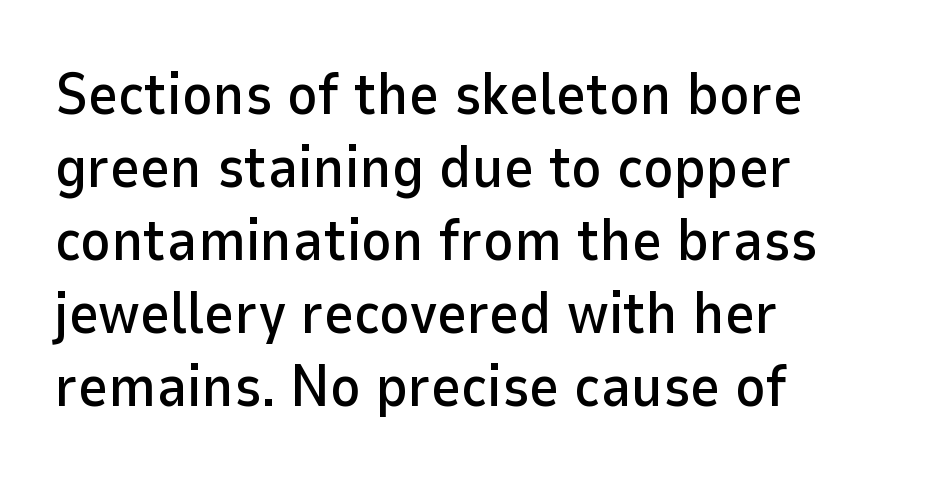
The glyphs are unaccompanied by any horizontal stroke below them. The rendering uses natural spacing where letterforms have individual widths. In terms of letterform style, serifs are entirely absent. Tall strokes in this sample are plumb rather than angled. You could call the tracking neutral — neither tight nor loose. Compared with typical paragraphs, the rows here are spaced about the same.
